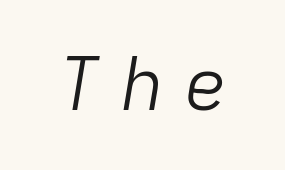
Plain, unruled lines of type. The letters look calm and open, with moderate or lighter stems. Inter-character spacing is expanded well beyond the font's built-in metrics. The rendering uses typewriter-style spacing with identical character cells. Notice how the stems are inclined rather than vertical — that's the hallmark of italics.
